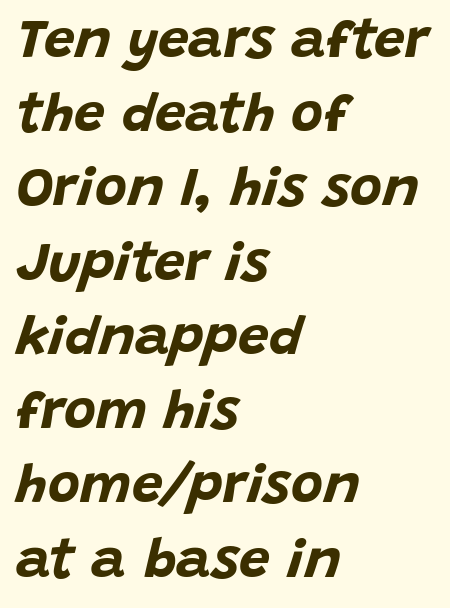
{"italic": "yes", "lean": "right", "slant_degrees": 15, "bold": "yes", "weight": "bold", "width": "normal", "stroke_contrast": "low", "x_height": "large", "monospaced": "no", "underline": "no", "align": "left", "line_spacing": "normal", "line_spacing_ratio": 1.35, "letter_spacing": "normal", "letter_spacing_em": 0.0, "glyph_px": 55}
